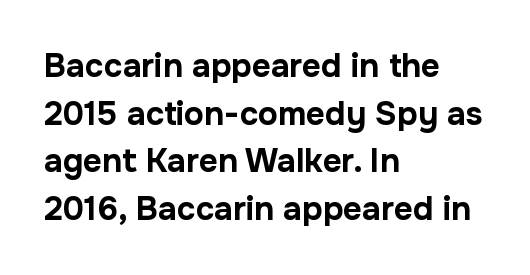
The image shows 33 px bold sans-serif type, upright; set left-aligned, normal line spacing (1.44x), normal letter spacing, not underlined; low stroke contrast and a medium x-height.
